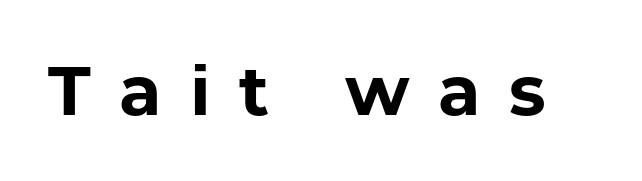
Is this a fixed-width face? No — the glyphs have proportional, varying widths. The typesetting leans heavy: a genuine bold. Between one letter and the next there's a generous, obvious gap. No italicization has been applied; the sample stays upright.
